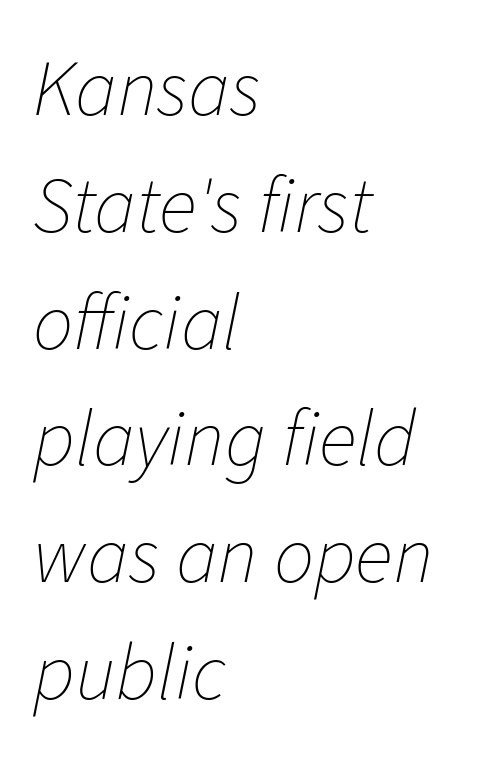
The image shows 80 px thin type, italic (leaning right); set left-aligned, normal line spacing (1.46x), normal letter spacing, not underlined; low stroke contrast and a medium x-height.
